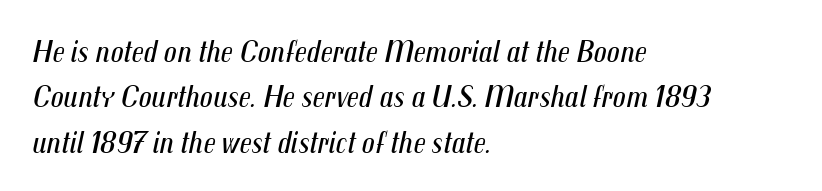
Q: Is the text bold? A: No.
Q: Is the text italic (slanted)? A: Yes, it leans right by about 12 degrees.
Q: Is the text underlined? A: No.
Q: How is the paragraph aligned? A: Left-aligned.
Q: Is the spacing between letters normal or unusually wide? A: Normal.
Q: Is the spacing between lines tight, normal or loose? A: Normal.
Q: Width (condensed, normal, or wide)? A: Condensed.
Q: Stroke contrast? A: Medium.
Q: x-height? A: Medium.
Q: Monospaced? A: No.
